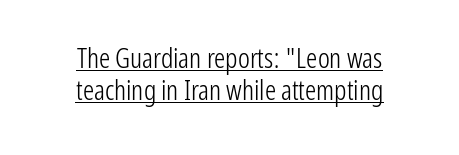
The image shows 28 px light, condensed sans-serif type, upright; set centered, tight line spacing (1.15x), normal letter spacing, underlined; low stroke contrast and a medium x-height.
